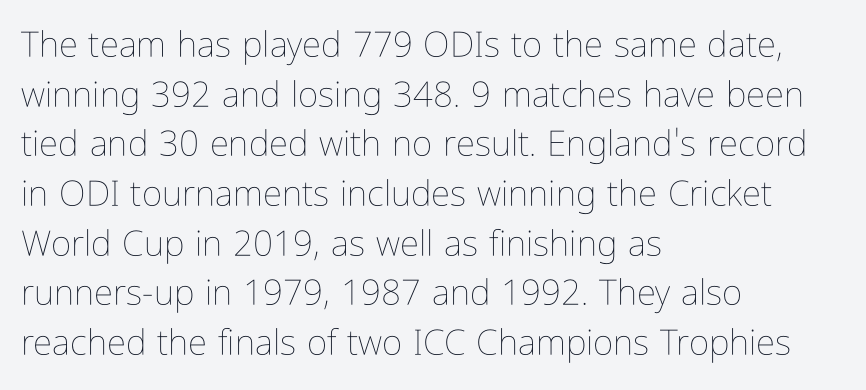
Every row of glyphs begins at an identical x-position on the left. You can tell it's not italic because the verticals are truly vertical. Is this a heavy cut? Hardly; it is regular or lighter. Reading down the column, the eye jumps a familiar distance to each next line. Words appear dense and cohesive because spacing is normal.
